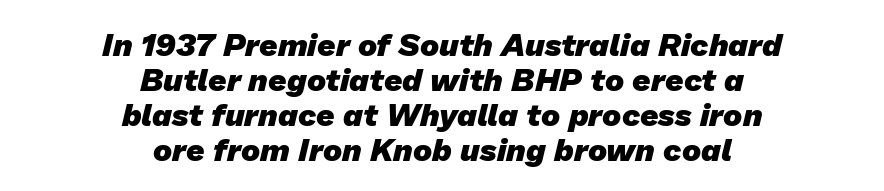
Q: Is the text bold? A: Yes.
Q: Is the typeface a serif or a sans-serif typeface? A: Sans-serif.
Q: Is the text underlined? A: No.
Q: How is the paragraph aligned? A: Centered.
Q: Is the spacing between letters normal or unusually wide? A: Normal.
Q: Is the spacing between lines tight, normal or loose? A: Tight.
Q: Width (condensed, normal, or wide)? A: Normal.
Q: Stroke contrast? A: Low.
Q: x-height? A: Medium.
Q: Monospaced? A: No.
